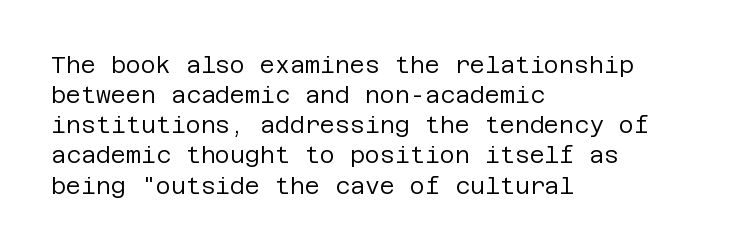
{"italic": "no", "bold": "no", "underline": "no", "align": "left", "line_spacing": "normal", "line_spacing_ratio": 1.31, "letter_spacing": "normal", "letter_spacing_em": 0.0, "glyph_px": 23}
